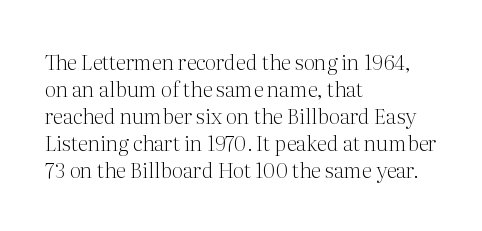
The passage shown is not underscored anywhere. Summary of vertical rhythm: regular, with standard interline spacing. The rag falls on the right side of this text block. Notice how the stems are strictly vertical — no italics here. Vertical stems look standard width or narrower in stroke.
